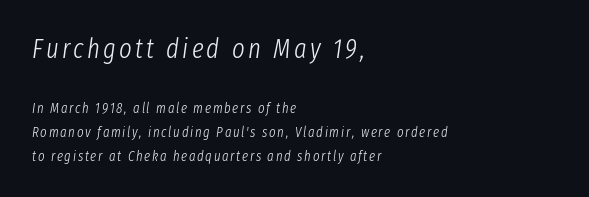
{"italic": "yes", "lean": "right", "slant_degrees": 8, "bold": "no", "underline": "no", "align": "left", "line_spacing": "normal", "line_spacing_ratio": 1.69, "larger_block": "first", "size_ratio": 1.93, "glyph_px": 27}
